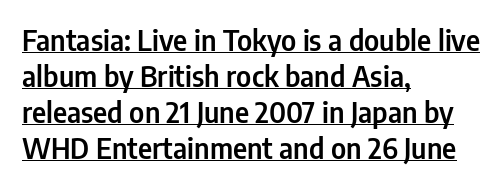
Words appear dense and cohesive because spacing is normal. The rendering anchors every line to the left-hand side. The face used here appears with an underline applied. You could not count columns in this text — the font is proportionally spaced.
